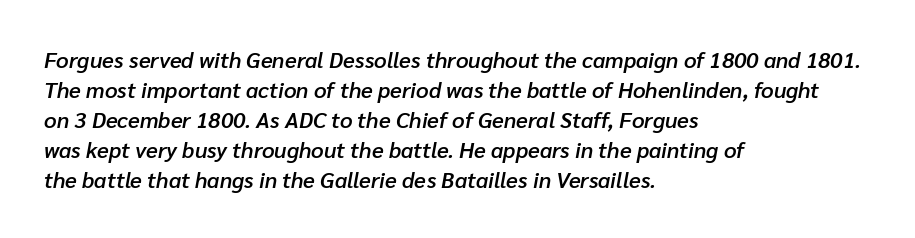
Anything drawn beneath the words? Only blank space. How would I describe the line gaps? Plain and ordinary. Compared with typical body copy, the letter spacing here is the same. Summary of weight: moderately heavy, a semibold. One-word summary of the alignment: left.
